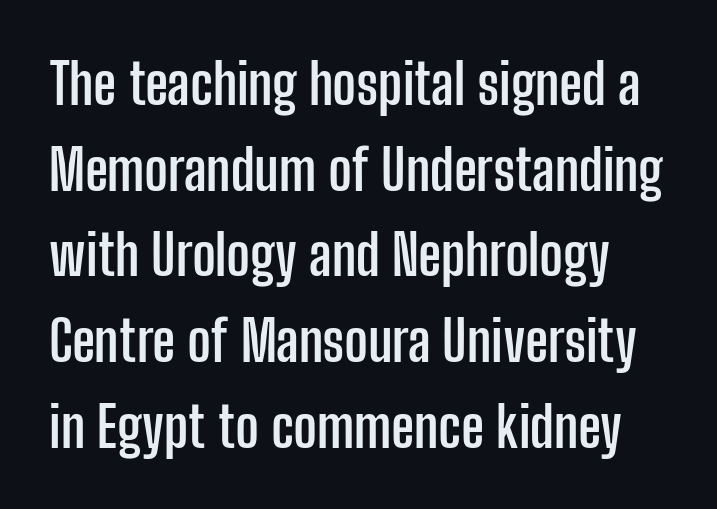
Each letter keeps its own natural width here, so spacing adapts to shape. The face used here has the dense, thick strokes of a bold. Each word holds together tightly as a unit, with standard inter-letter gaps. Just letters on the line, the space beneath them empty. Is there much room between lines? A standard amount, neither cramped nor airy. Posture: upright roman.
